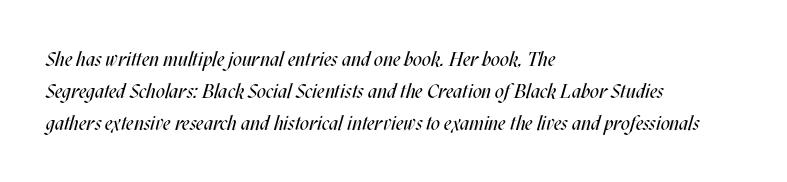
The image shows 20 px text type, italic (leaning right); set left-aligned, normal line spacing (1.59x), normal letter spacing, not underlined.
